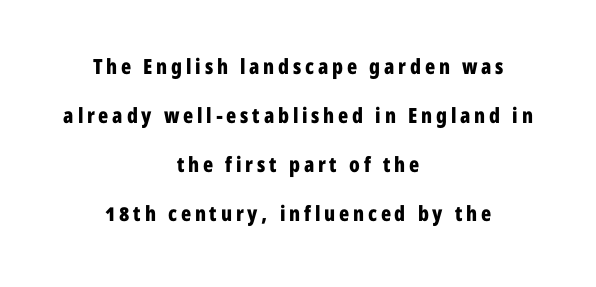
The image shows 21 px bold type, upright; set centered, loose line spacing (2.33x), not underlined.
